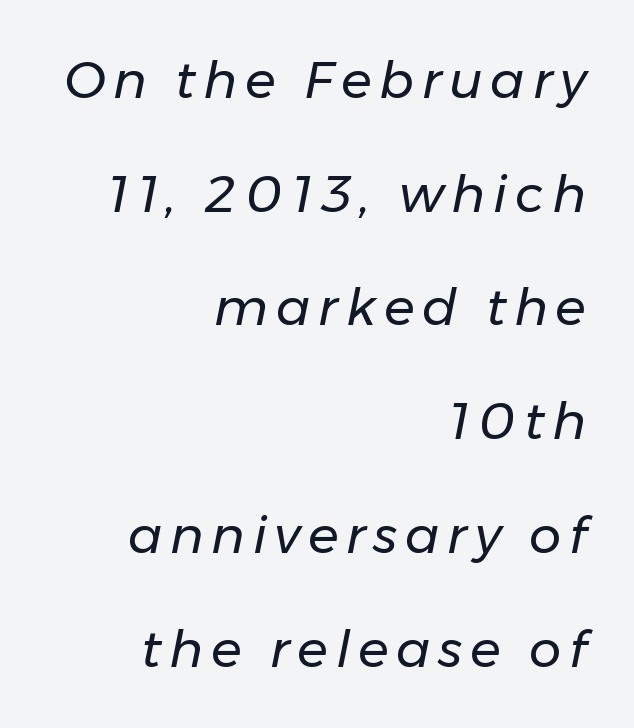
Q: Is the text bold? A: No.
Q: Is the text italic (slanted)? A: Yes, it leans right by about 11 degrees.
Q: Is the text underlined? A: No.
Q: How is the paragraph aligned? A: Right-aligned.
Q: Is the spacing between lines tight, normal or loose? A: Loose.
Q: Width (condensed, normal, or wide)? A: Normal.
Q: Stroke contrast? A: Low.
Q: x-height? A: Medium.
Q: Monospaced? A: No.
